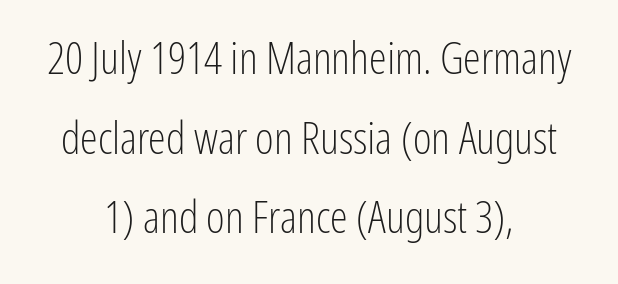
Posture: straight, roman, zero tilt. Weight class: somewhere from thin through regular. Does extra space separate the letters? No, they use regular spacing. Check where the strokes stop: nothing finishes them off — pure sans. A clean baseline with only descenders dipping below it. Horizontally, the lines are justified to the midpoint only.
